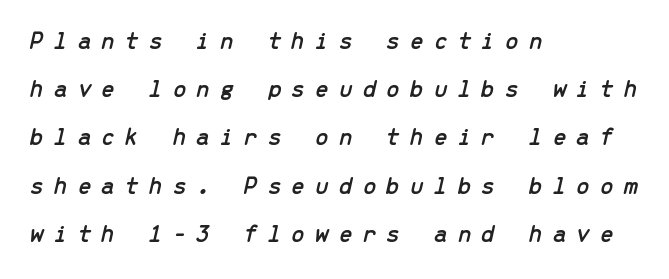
The image shows 25 px text type, italic (leaning right); set left-aligned, loose line spacing (1.93x), unusually wide letter spacing (+0.39 em), not underlined.
